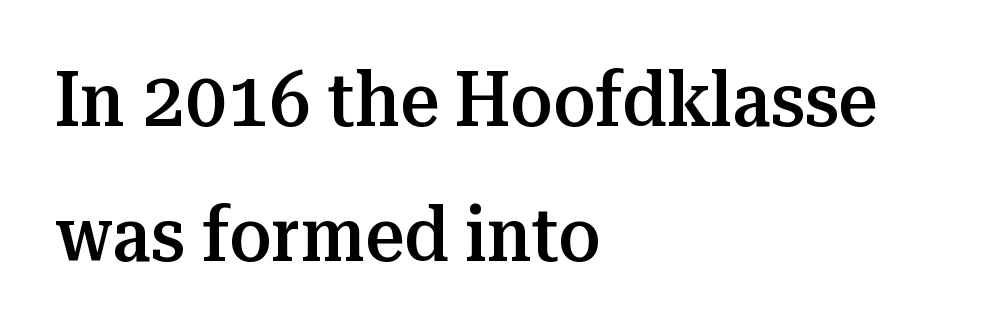
The image shows 76 px semibold serif type, upright; set left-aligned, line spacing 1.77x, normal letter spacing, not underlined; medium stroke contrast and a medium x-height.
